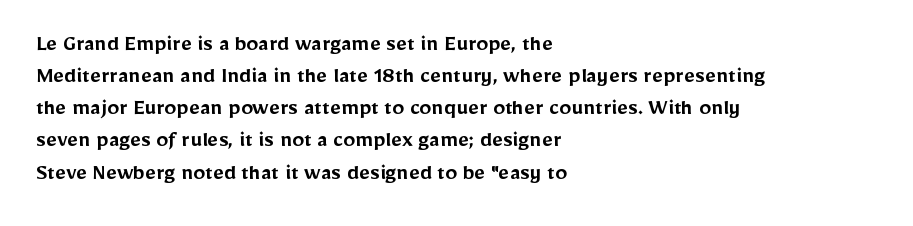
{"italic": "no", "bold": "semi", "underline": "no", "align": "left", "line_spacing": "normal", "line_spacing_ratio": 1.34, "letter_spacing": "normal", "letter_spacing_em": 0.0, "glyph_px": 24}
